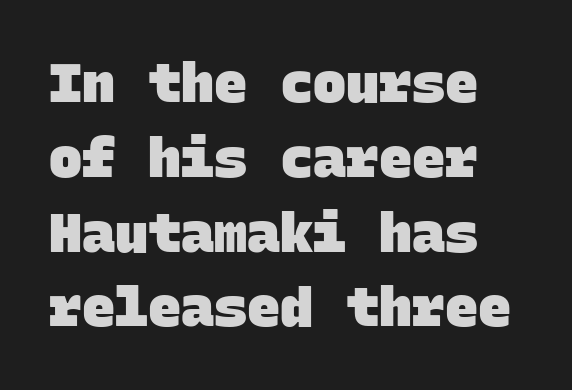
{"serif": "no", "bold": "yes", "weight": "heavy", "width": "normal", "stroke_contrast": "low", "x_height": "large", "monospaced": "yes", "underline": "no", "line_spacing": "normal", "line_spacing_ratio": 1.36, "letter_spacing": "normal", "letter_spacing_em": 0.0, "glyph_px": 55}
